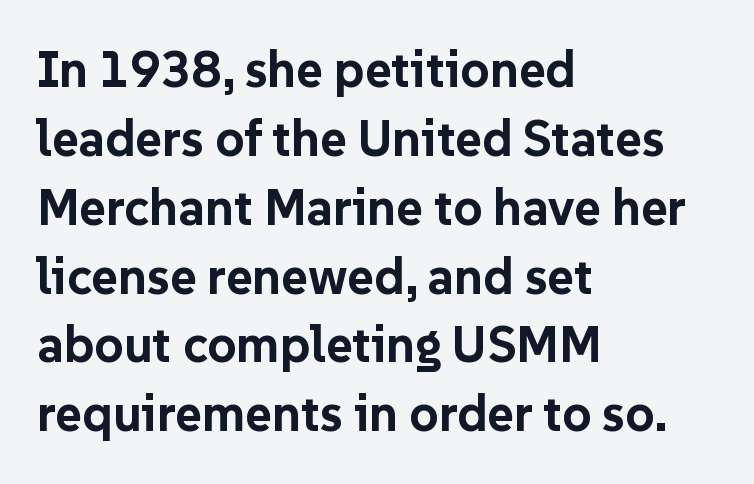
Tracking here is standard; glyphs follow each other at the usual distance. Typographically, this falls in the sans-serif category. In CSS terms this would be text-align: left. A typesetter would call this leading conventional body-copy spacing. Is there any slant? The stems are plumb. Note the varied advance widths — an 'i' is clearly narrower than an 'm'.
